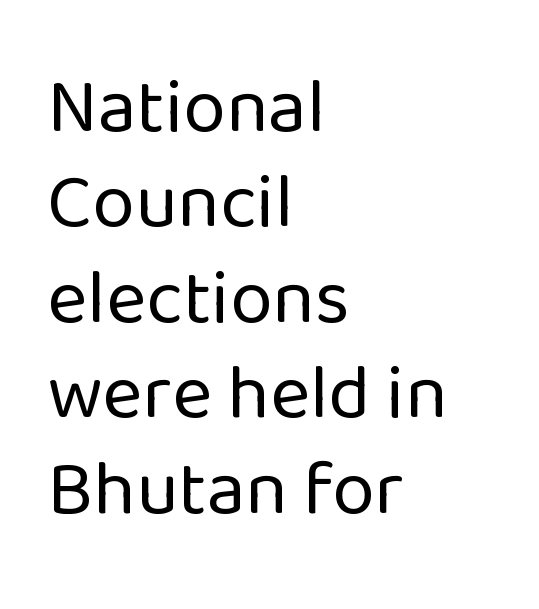
The image shows 77 px regular-weight sans-serif type, upright; set left-aligned, line spacing 1.24x, normal letter spacing, not underlined; low stroke contrast and a medium x-height.
